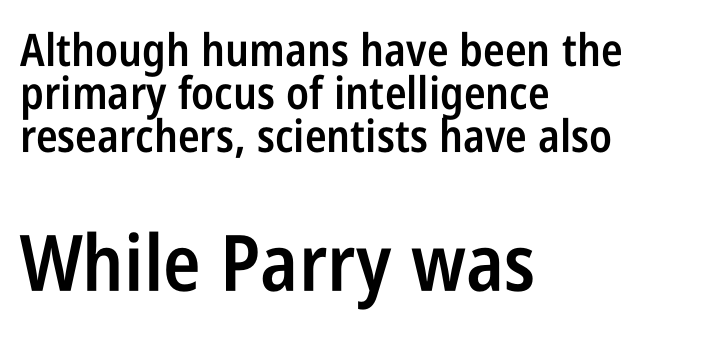
The image shows 78 px semibold, condensed sans-serif type, upright; set left-aligned, tight line spacing (0.96x), normal letter spacing, not underlined; the second (bottom) block is 1.73x larger; low stroke contrast and a large x-height.
